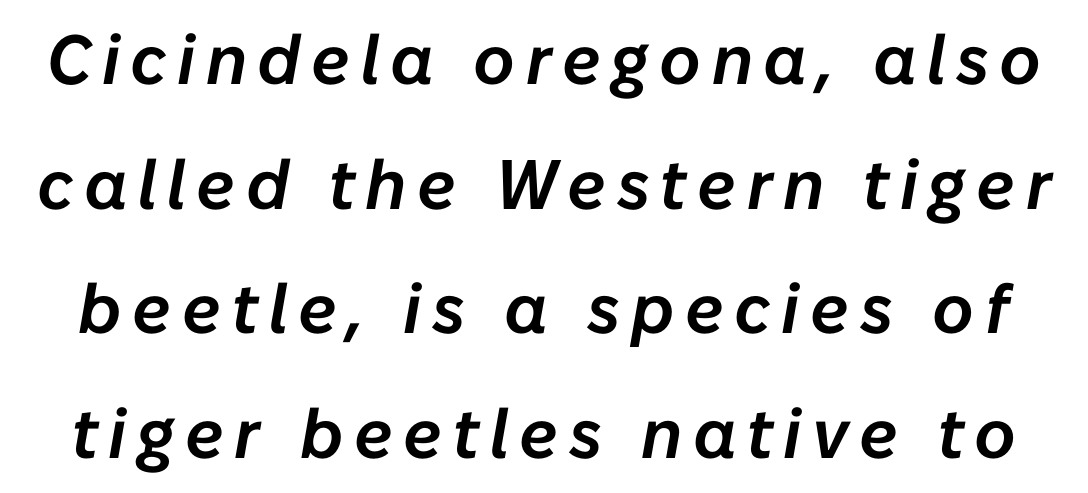
Q: Is the text italic (slanted)? A: Yes, it leans right by about 10 degrees.
Q: Is the text underlined? A: No.
Q: Width (condensed, normal, or wide)? A: Normal.
Q: Stroke contrast? A: Low.
Q: x-height? A: Medium.
Q: Monospaced? A: No.
